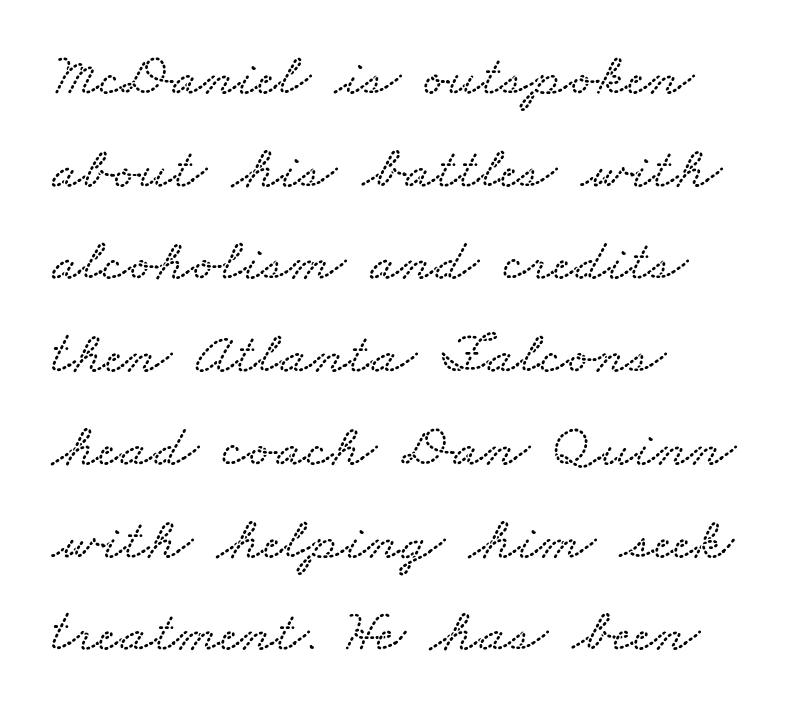
Unmarked baselines from the first word to the last. The typesetter chose a ragged-right arrangement here. You could not count columns in this text — the font is proportionally spaced. The line-height multiplier appears to be the usual default.
